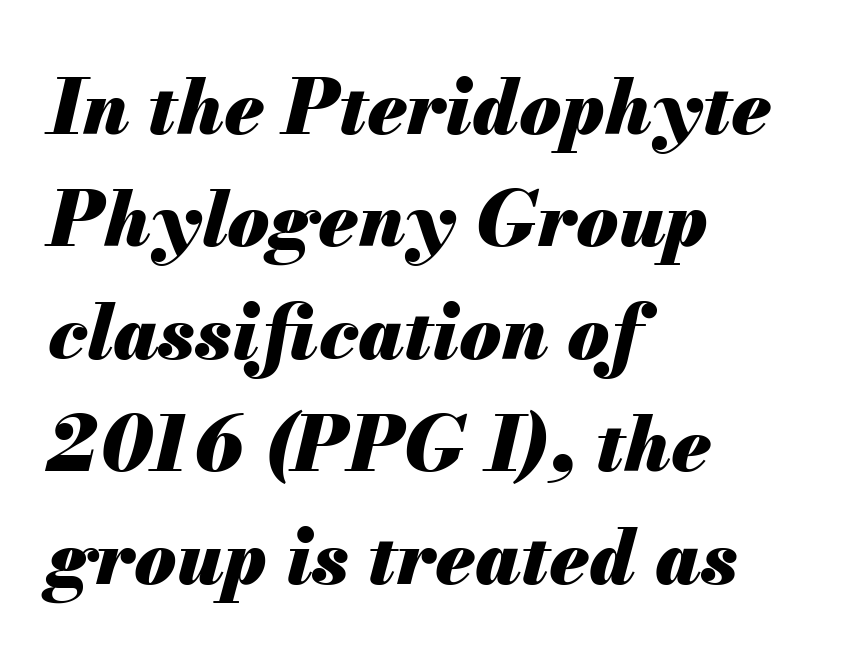
{"italic": "yes", "lean": "right", "slant_degrees": 13, "bold": "yes", "weight": "heavy", "width": "normal", "stroke_contrast": "medium", "x_height": "small", "monospaced": "no", "underline": "no", "align": "left", "line_spacing": "normal", "line_spacing_ratio": 1.48, "letter_spacing": "normal", "letter_spacing_em": 0.0, "glyph_px": 76}
